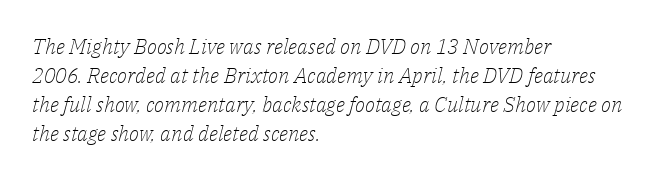
{"italic": "yes", "lean": "right", "slant_degrees": 14, "bold": "no", "underline": "no", "align": "left", "line_spacing": "normal", "line_spacing_ratio": 1.38, "letter_spacing": "normal", "letter_spacing_em": 0.0, "glyph_px": 21}
